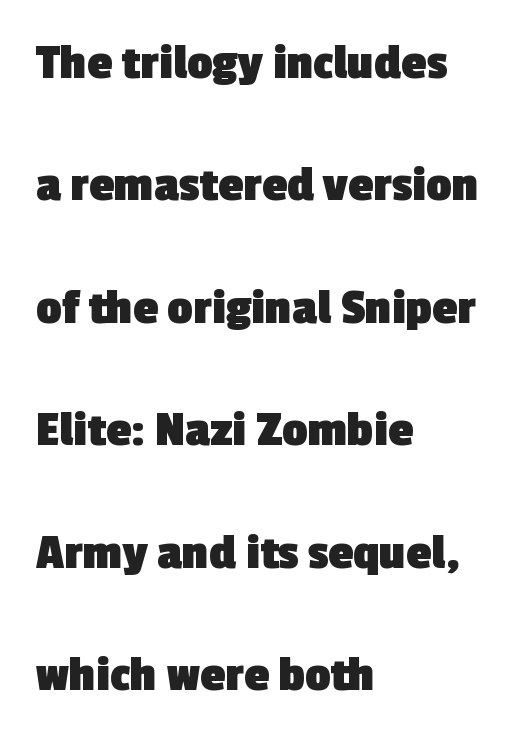
The baseline area is clear. Typographic density is high because the face is bold. Default kerning and tracking; the words read as compact shapes. Quick note: interline space is abundant.
